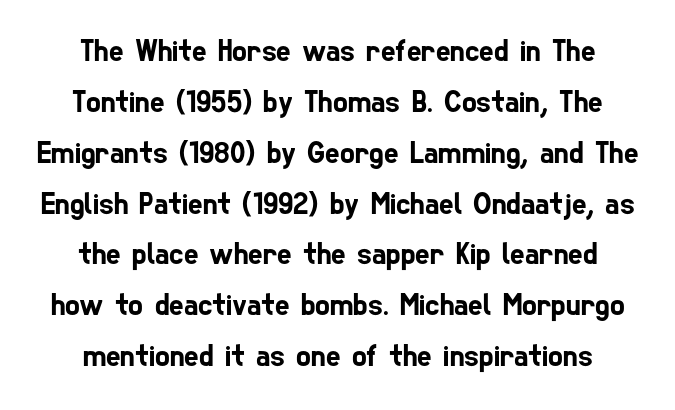
Q: Is the typeface a serif or a sans-serif typeface? A: Sans-serif.
Q: Is the text underlined? A: No.
Q: Is the spacing between letters normal or unusually wide? A: Normal.
Q: Is the spacing between lines tight, normal or loose? A: Normal.
Q: Width (condensed, normal, or wide)? A: Condensed.
Q: Stroke contrast? A: Low.
Q: x-height? A: Medium.
Q: Monospaced? A: No.
